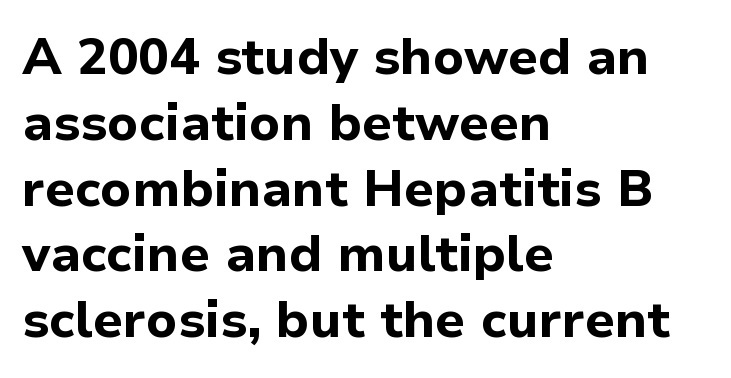
Spacing verdict: proportional, widths tailored to each character. Short and long lines alike share a common starting point at left. Bold? Absolutely — the strokes are thick and heavy. The letters stand straight up with perfectly vertical stems.
